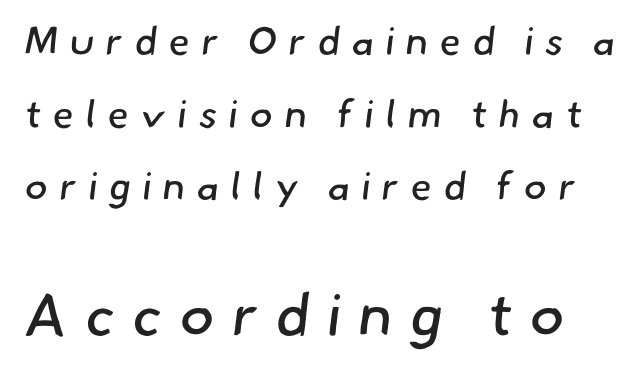
I'd call this a sans setting — the letters go barefoot. Here the designer chose a conventional face with non-uniform glyph widths. The font is comparable to plain body text, perhaps lighter. The area under the type is left untouched. A typesetter would call this heavily tracked-out type. Caption: upper text group reduced, lower text group enlarged.
